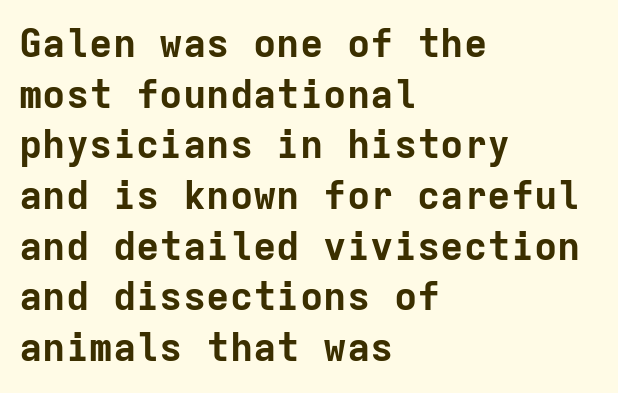
Q: Is the text bold? A: Yes.
Q: Is the text italic (slanted)? A: No, it is upright.
Q: Is the typeface a serif or a sans-serif typeface? A: Sans-serif.
Q: Is the text underlined? A: No.
Q: How is the paragraph aligned? A: Left-aligned.
Q: Is the spacing between letters normal or unusually wide? A: Normal.
Q: Is the spacing between lines tight, normal or loose? A: Normal.
Q: Width (condensed, normal, or wide)? A: Normal.
Q: Stroke contrast? A: Low.
Q: x-height? A: Medium.
Q: Monospaced? A: Yes.
